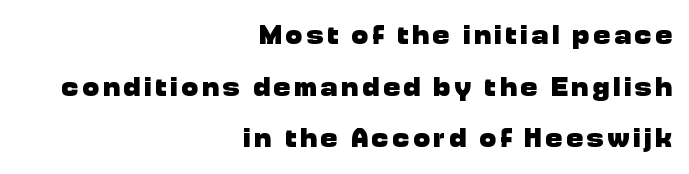
Q: Is the text bold? A: Yes.
Q: Is the text italic (slanted)? A: No, it is upright.
Q: Is the typeface a serif or a sans-serif typeface? A: Sans-serif.
Q: Is the text underlined? A: No.
Q: How is the paragraph aligned? A: Right-aligned.
Q: Width (condensed, normal, or wide)? A: Normal.
Q: Stroke contrast? A: Low.
Q: x-height? A: Medium.
Q: Monospaced? A: No.
